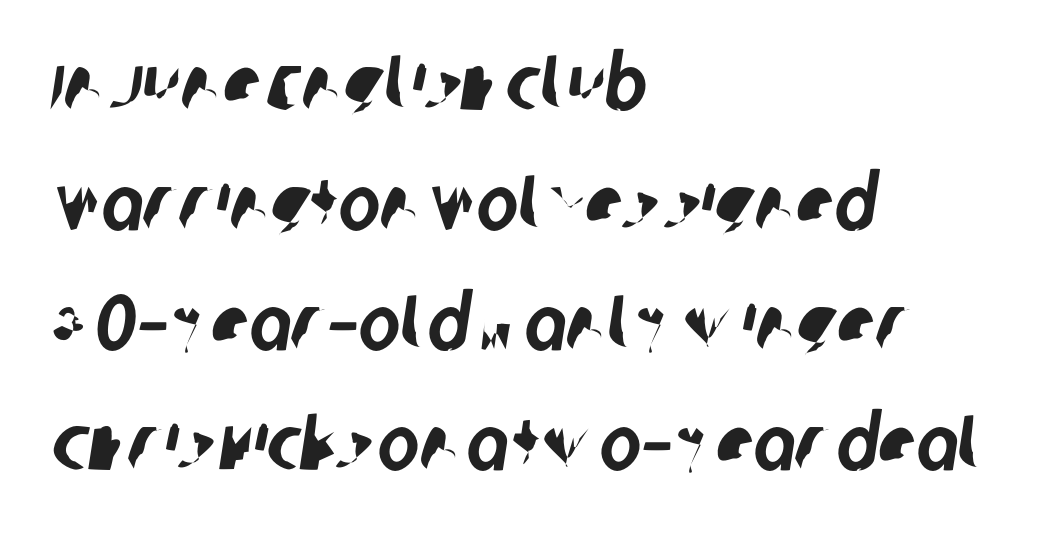
{"serif": "no", "width": "condensed", "stroke_contrast": "low", "x_height": "large", "monospaced": "no", "underline": "no", "align": "left", "line_spacing": "normal", "line_spacing_ratio": 1.54, "letter_spacing": "normal", "letter_spacing_em": 0.0, "glyph_px": 78}
